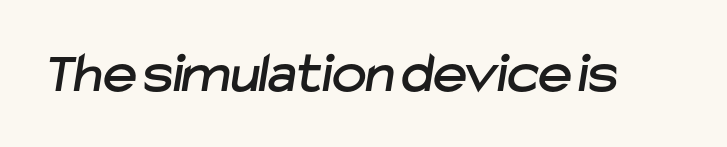
The image shows 58 px sans-serif type; set normal letter spacing, not underlined; low stroke contrast and a medium x-height.
